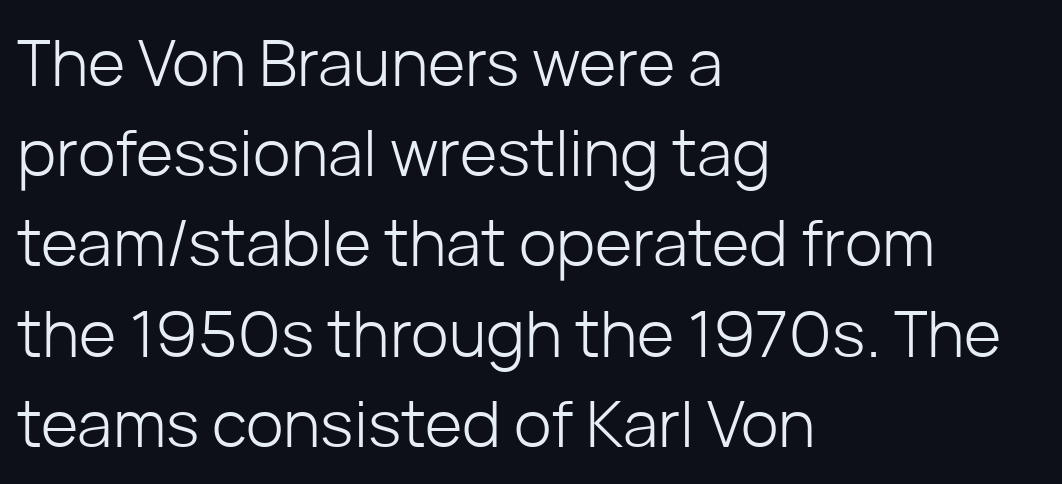
{"serif": "no", "italic": "no", "bold": "no", "weight": "light", "width": "normal", "stroke_contrast": "low", "x_height": "medium", "monospaced": "no", "underline": "no", "align": "left", "line_spacing": "normal", "line_spacing_ratio": 1.41, "letter_spacing": "normal", "letter_spacing_em": 0.0, "glyph_px": 64}
